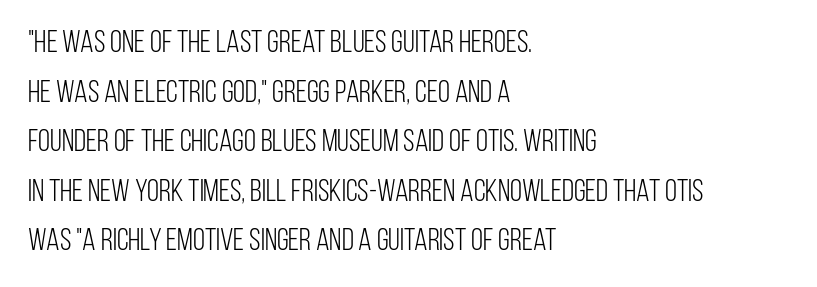
Leftover space on each line is placed entirely after the last word. The words here are not underlined. Letterform terminals end flat and unadorned throughout the passage. The space between consecutive lines is moderate.
